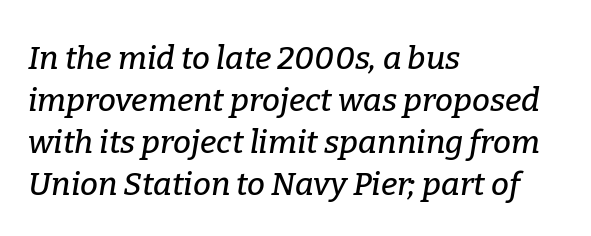
The image shows 32 px serif type, italic (leaning right); set left-aligned, normal line spacing (1.31x), normal letter spacing, not underlined; low stroke contrast and a medium x-height.
